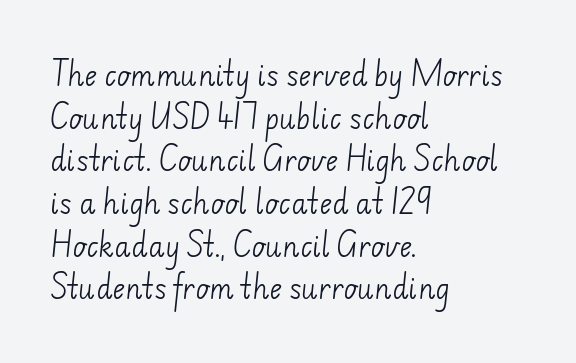
This rendering leaves character spacing at its baseline value. The space directly below the letters is spotless. Does the copy run flush right? No — it runs flush left. A typesetter would call this leading conventional body-copy spacing. Stems and bowls with no extra thickness — not bold.
